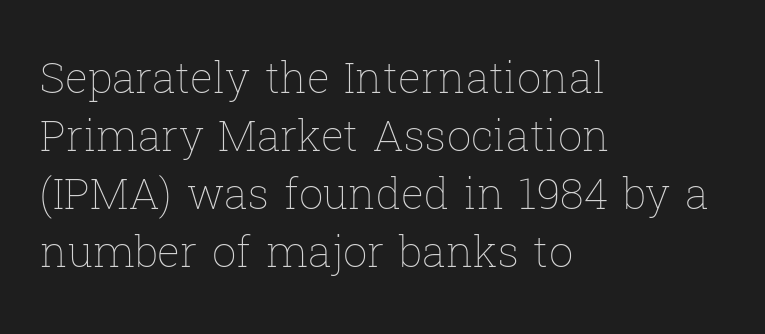
Q: Is the text bold? A: No.
Q: Is the text italic (slanted)? A: No, it is upright.
Q: Is the text underlined? A: No.
Q: How is the paragraph aligned? A: Left-aligned.
Q: Is the spacing between letters normal or unusually wide? A: Normal.
Q: Is the spacing between lines tight, normal or loose? A: Normal.
Q: Width (condensed, normal, or wide)? A: Normal.
Q: Stroke contrast? A: Low.
Q: x-height? A: Medium.
Q: Monospaced? A: No.
